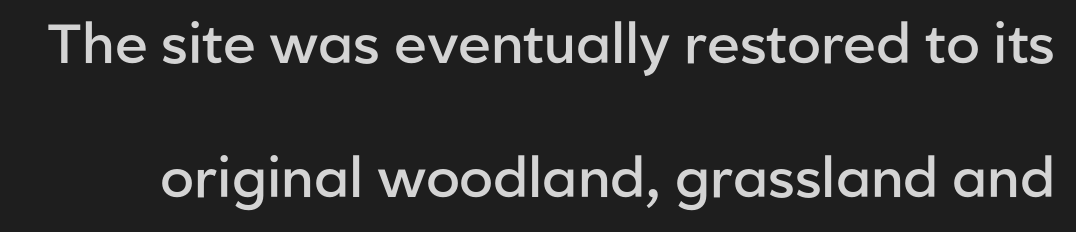
Q: Is the text bold? A: Semi-bold.
Q: Is the text italic (slanted)? A: No, it is upright.
Q: Is the typeface a serif or a sans-serif typeface? A: Sans-serif.
Q: Is the text underlined? A: No.
Q: Is the spacing between letters normal or unusually wide? A: Normal.
Q: Is the spacing between lines tight, normal or loose? A: Loose.
Q: Width (condensed, normal, or wide)? A: Normal.
Q: Stroke contrast? A: Low.
Q: x-height? A: Medium.
Q: Monospaced? A: No.
